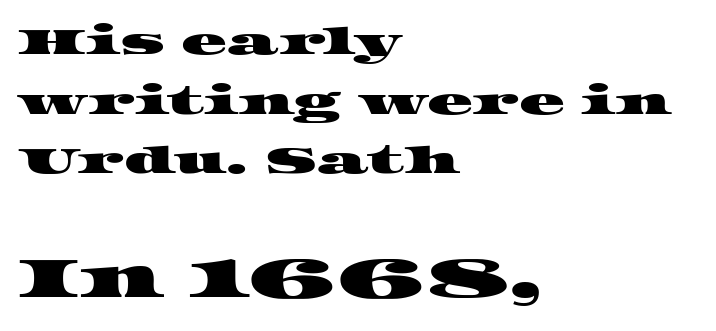
The face used here is proportionally spaced, like ordinary book or web type. This rendering features lettering with no underline. This rendering employs a face with finishing strokes, i.e., a serif. You get the small type first, then a jump to larger type. Teacher's note: observe the even left margin — that is flush-left alignment.
